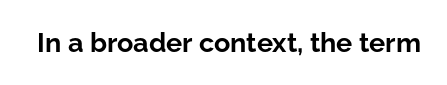
{"italic": "no", "bold": "yes", "underline": "no", "letter_spacing": "normal", "letter_spacing_em": 0.0, "glyph_px": 27}
